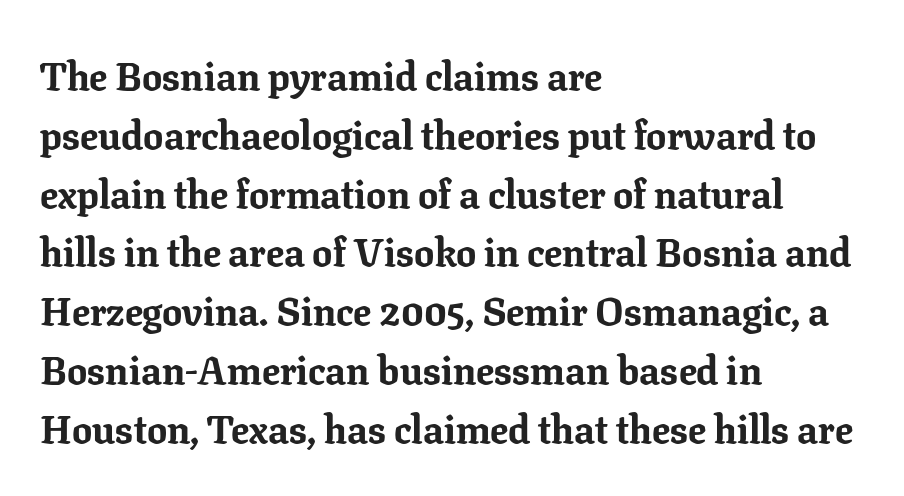
Honestly, there is no underline to notice here at all. The setting favours the left margin, as ordinary paragraphs usually do. Weight: bold. Proportional: the letters do not fall into vertical columns. Quick note: not italic, upright. Look at the bottom of the vertical strokes: they flare into serifs here.
